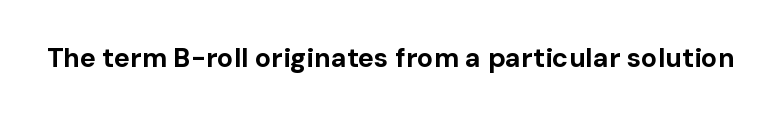
What stands out about the letter spacing? Nothing — it is the standard amount. No italicization has been applied; the sample stays upright. The gap between lines stays unmarked. Thick stems and heavy bowls — unmistakably bold.
